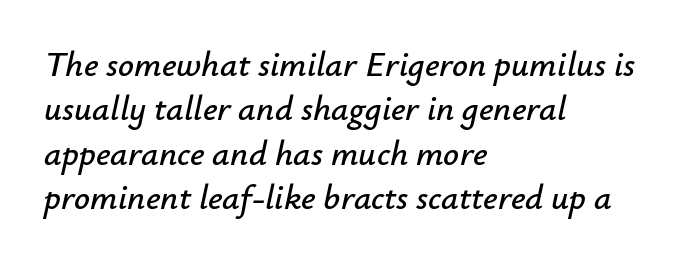
Q: Is the text italic (slanted)? A: Yes, it leans right by about 12 degrees.
Q: Is the text underlined? A: No.
Q: How is the paragraph aligned? A: Left-aligned.
Q: Is the spacing between letters normal or unusually wide? A: Normal.
Q: Is the spacing between lines tight, normal or loose? A: Normal.
Q: Width (condensed, normal, or wide)? A: Normal.
Q: Stroke contrast? A: Low.
Q: x-height? A: Small.
Q: Monospaced? A: No.
